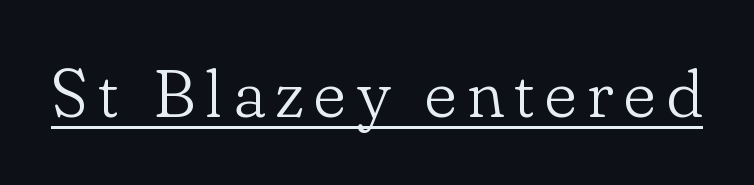
Q: Is the text bold? A: No.
Q: Is the text italic (slanted)? A: No, it is upright.
Q: Is the typeface a serif or a sans-serif typeface? A: Serif.
Q: Is the text underlined? A: Yes.
Q: Width (condensed, normal, or wide)? A: Normal.
Q: Stroke contrast? A: Low.
Q: x-height? A: Small.
Q: Monospaced? A: No.
